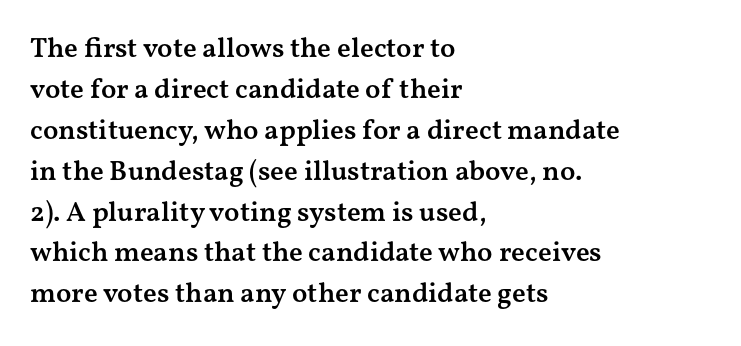
Q: Is the text bold? A: Semi-bold.
Q: Is the text italic (slanted)? A: No, it is upright.
Q: Is the typeface a serif or a sans-serif typeface? A: Serif.
Q: Is the text underlined? A: No.
Q: How is the paragraph aligned? A: Left-aligned.
Q: Is the spacing between letters normal or unusually wide? A: Normal.
Q: Is the spacing between lines tight, normal or loose? A: Normal.
Q: Width (condensed, normal, or wide)? A: Wide.
Q: Stroke contrast? A: Medium.
Q: x-height? A: Medium.
Q: Monospaced? A: No.
